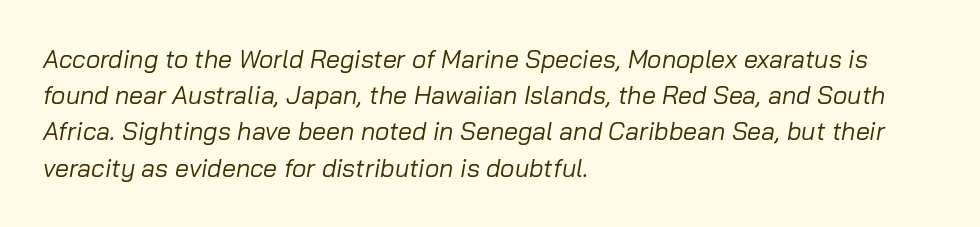
Q: Is the text bold? A: No.
Q: Is the text italic (slanted)? A: Yes, it leans right by about 10 degrees.
Q: Is the text underlined? A: No.
Q: How is the paragraph aligned? A: Left-aligned.
Q: Is the spacing between letters normal or unusually wide? A: Normal.
Q: Is the spacing between lines tight, normal or loose? A: Normal.
